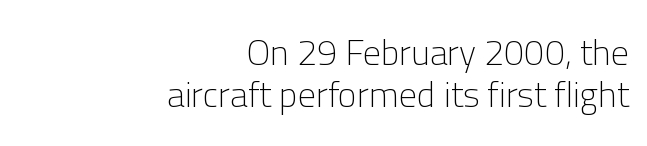
Q: Is the text bold? A: No.
Q: Is the text italic (slanted)? A: No, it is upright.
Q: Is the typeface a serif or a sans-serif typeface? A: Sans-serif.
Q: Is the text underlined? A: No.
Q: How is the paragraph aligned? A: Right-aligned.
Q: Is the spacing between letters normal or unusually wide? A: Normal.
Q: Width (condensed, normal, or wide)? A: Normal.
Q: Stroke contrast? A: Low.
Q: x-height? A: Medium.
Q: Monospaced? A: No.
